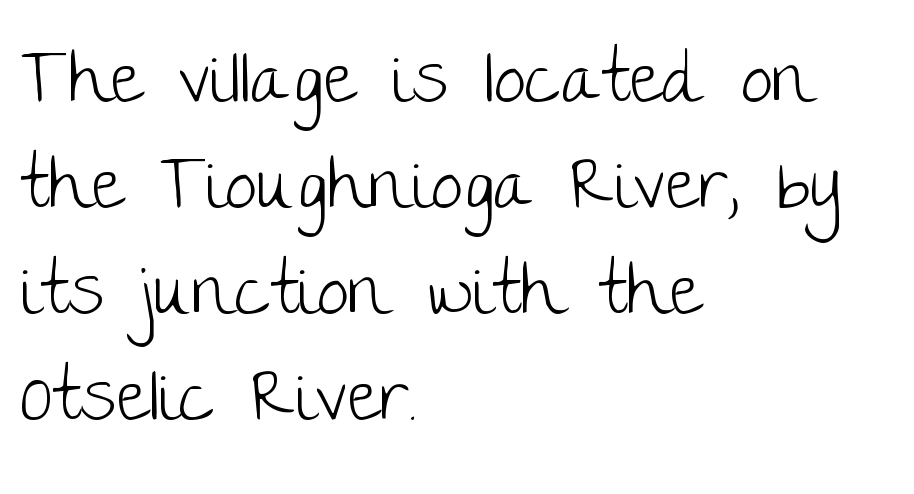
The image shows 72 px light sans-serif type, upright; set left-aligned, normal line spacing (1.47x), normal letter spacing, not underlined; low stroke contrast and a large x-height.
